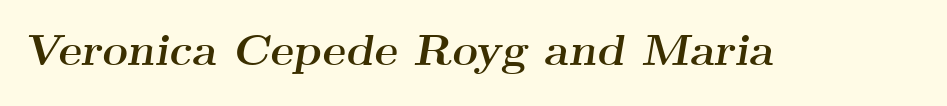
The specimen reads as italic at a glance. Here the glyphs are tracked normally, forming tight word shapes. Chunky letters — that's bold for sure. The typeface chosen for these lines features serifs.
